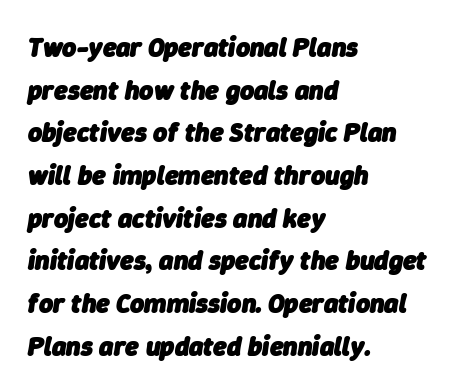
The image shows 27 px bold type, italic (leaning right); set left-aligned, normal line spacing (1.58x), normal letter spacing, not underlined.
